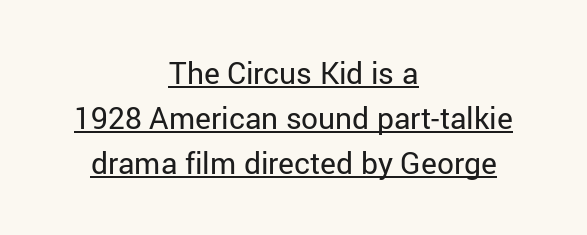
{"serif": "no", "italic": "no", "bold": "no", "weight": "regular", "width": "normal", "stroke_contrast": "low", "x_height": "medium", "monospaced": "no", "underline": "yes", "align": "center", "line_spacing": "normal", "line_spacing_ratio": 1.5, "letter_spacing": "normal", "letter_spacing_em": 0.0, "glyph_px": 30}
